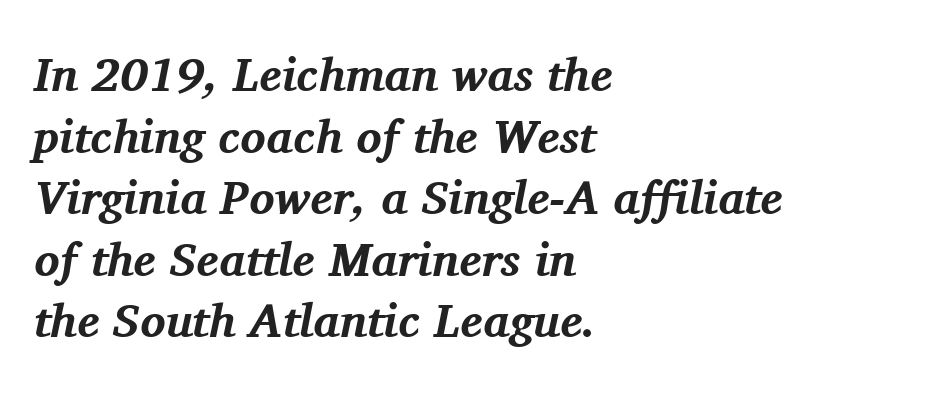
{"serif": "yes", "italic": "yes", "lean": "right", "slant_degrees": 11, "bold": "yes", "weight": "bold", "width": "normal", "stroke_contrast": "medium", "x_height": "medium", "monospaced": "no", "underline": "no", "align": "left", "line_spacing": "normal", "line_spacing_ratio": 1.31, "letter_spacing": "normal", "letter_spacing_em": 0.0, "glyph_px": 47}
